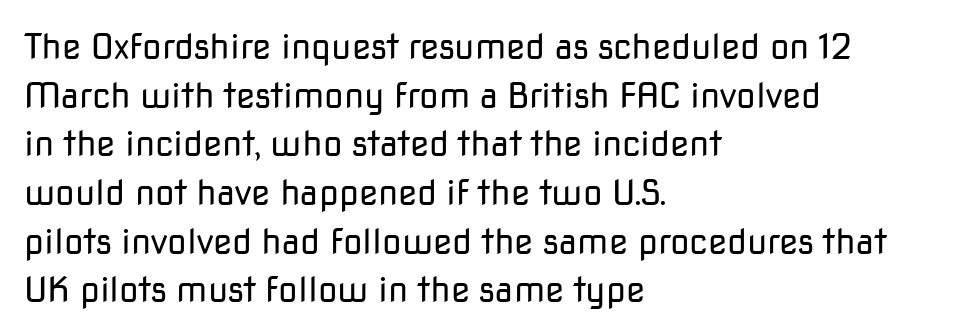
Q: Is the text bold? A: No.
Q: Is the text italic (slanted)? A: No, it is upright.
Q: Is the typeface a serif or a sans-serif typeface? A: Sans-serif.
Q: Is the text underlined? A: No.
Q: How is the paragraph aligned? A: Left-aligned.
Q: Is the spacing between letters normal or unusually wide? A: Normal.
Q: Is the spacing between lines tight, normal or loose? A: Normal.
Q: Width (condensed, normal, or wide)? A: Normal.
Q: Stroke contrast? A: Low.
Q: x-height? A: Medium.
Q: Monospaced? A: No.
